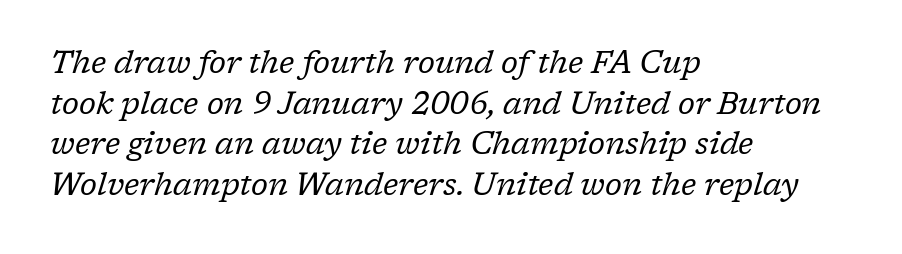
Q: Is the text bold? A: No.
Q: Is the text italic (slanted)? A: Yes, it leans right by about 17 degrees.
Q: Is the typeface a serif or a sans-serif typeface? A: Serif.
Q: Is the text underlined? A: No.
Q: How is the paragraph aligned? A: Left-aligned.
Q: Is the spacing between letters normal or unusually wide? A: Normal.
Q: Is the spacing between lines tight, normal or loose? A: Normal.
Q: Width (condensed, normal, or wide)? A: Normal.
Q: Stroke contrast? A: Low.
Q: x-height? A: Medium.
Q: Monospaced? A: No.
